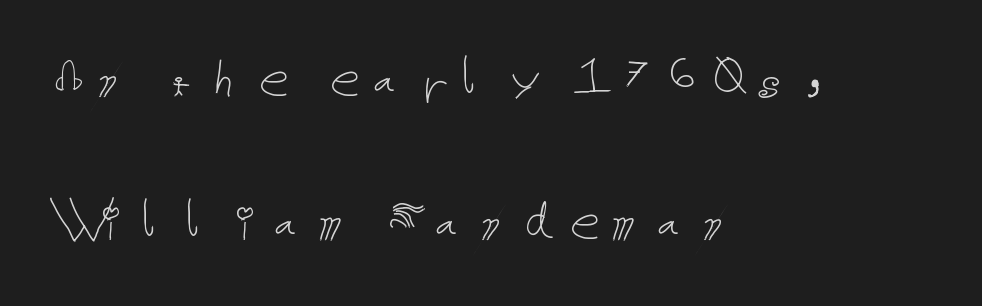
A classic flush-left, rag-right setting is used for this passage. Compared with typical paragraphs, the rows here are farther apart. The face looks like a standard text weight, possibly lighter. Upright lettering throughout.
